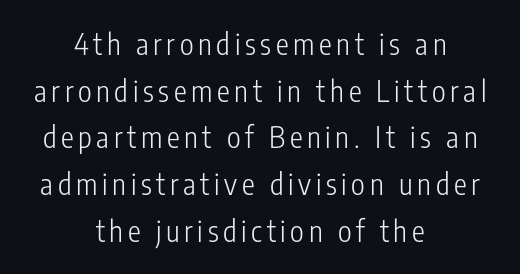
Italic: no, the glyphs are upright roman. The type family on display is of the sans-serif kind. Evenly set lines give the paragraph a standard silhouette. Does the copy run flush right? No — it is centered line by line.
